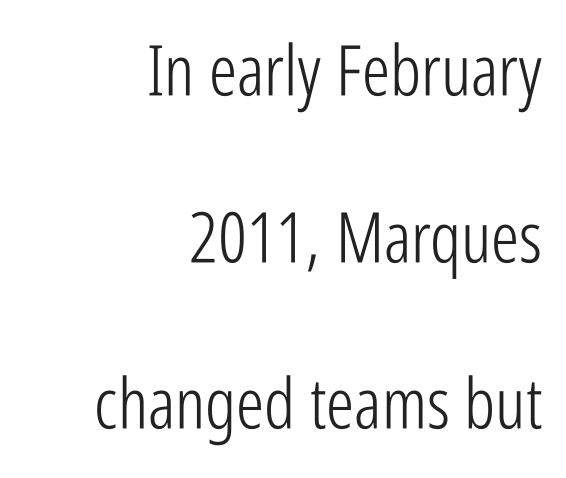
Letterform terminals end flat and unadorned throughout the passage. The letterforms sit at book weight or below. Every stem runs plumb, perpendicular to the baseline. Notice how the passage keeps a crisp vertical edge on the right only. Between one letter and the next there's only the usual sliver of space.
